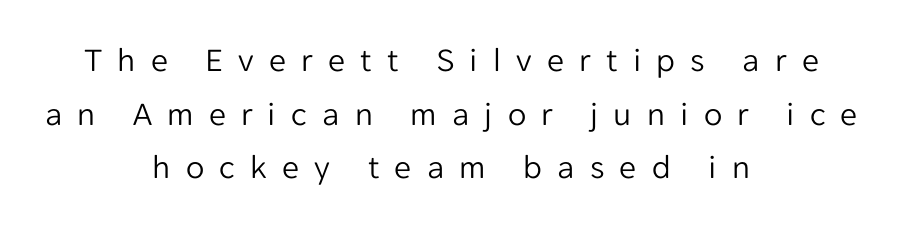
Q: Is the text bold? A: No.
Q: Is the text italic (slanted)? A: No, it is upright.
Q: Is the typeface a serif or a sans-serif typeface? A: Sans-serif.
Q: Is the text underlined? A: No.
Q: How is the paragraph aligned? A: Centered.
Q: Is the spacing between letters normal or unusually wide? A: Unusually wide.
Q: Is the spacing between lines tight, normal or loose? A: Normal.
Q: Width (condensed, normal, or wide)? A: Normal.
Q: Stroke contrast? A: Low.
Q: x-height? A: Medium.
Q: Monospaced? A: No.
